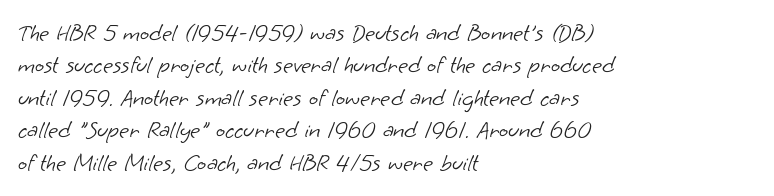
The image shows 24 px text type; set left-aligned, normal line spacing (1.35x), normal letter spacing, not underlined.
